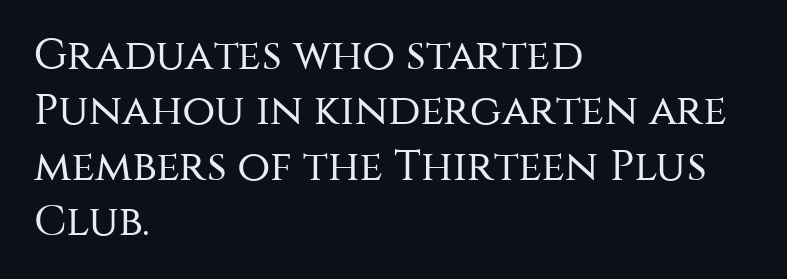
Q: Is the text bold? A: No.
Q: Is the text italic (slanted)? A: No, it is upright.
Q: Is the typeface a serif or a sans-serif typeface? A: Sans-serif.
Q: Is the text underlined? A: No.
Q: How is the paragraph aligned? A: Left-aligned.
Q: Is the spacing between letters normal or unusually wide? A: Normal.
Q: Is the spacing between lines tight, normal or loose? A: Normal.
Q: Width (condensed, normal, or wide)? A: Normal.
Q: Stroke contrast? A: Medium.
Q: x-height? A: Large.
Q: Monospaced? A: No.
